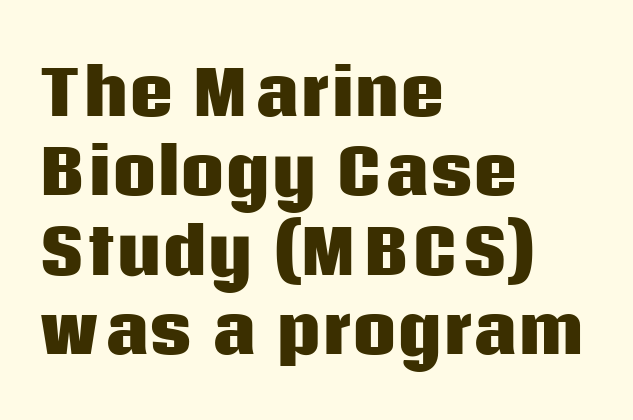
Q: Is the text bold? A: Yes.
Q: Is the text italic (slanted)? A: No, it is upright.
Q: Is the typeface a serif or a sans-serif typeface? A: Sans-serif.
Q: Is the text underlined? A: No.
Q: How is the paragraph aligned? A: Left-aligned.
Q: Is the spacing between letters normal or unusually wide? A: Normal.
Q: Is the spacing between lines tight, normal or loose? A: Normal.
Q: Width (condensed, normal, or wide)? A: Normal.
Q: Stroke contrast? A: Low.
Q: x-height? A: Large.
Q: Monospaced? A: No.
